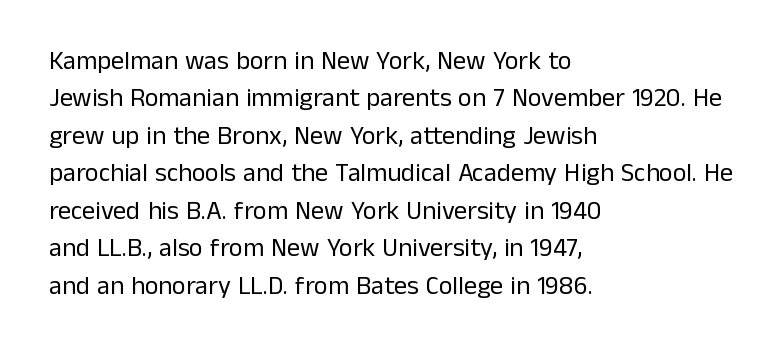
Q: Is the text bold? A: No.
Q: Is the text italic (slanted)? A: No, it is upright.
Q: Is the text underlined? A: No.
Q: How is the paragraph aligned? A: Left-aligned.
Q: Is the spacing between letters normal or unusually wide? A: Normal.
Q: Is the spacing between lines tight, normal or loose? A: Normal.
